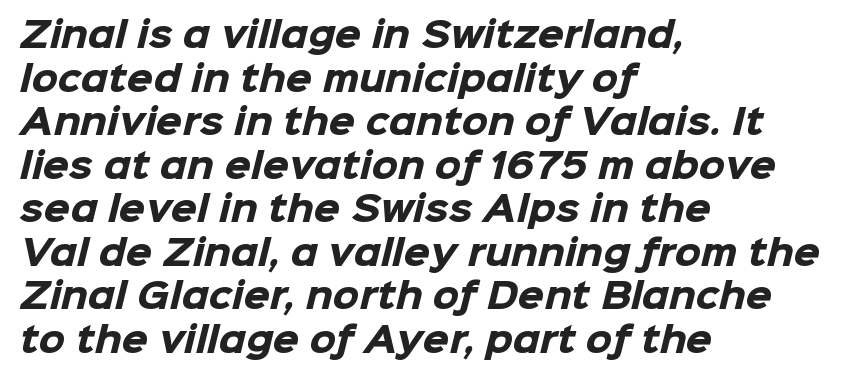
Leftover space on each line is placed entirely after the last word. The designer left line spacing at the default. Only glyphs here, with clear space below each row. The face used here is proportionally spaced, like ordinary book or web type.
